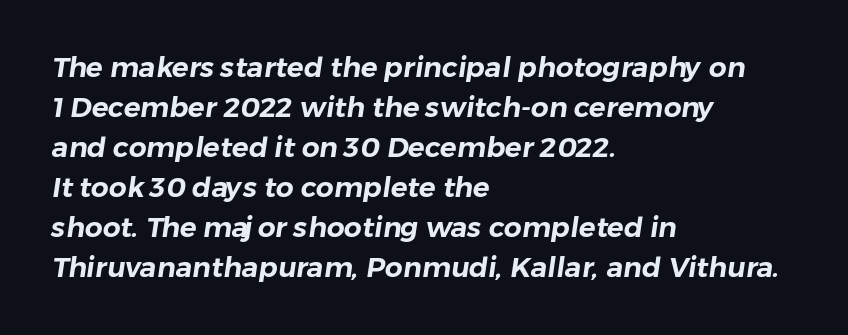
Type without underlining. The rendering uses a moderate line-height, typical for paragraphs. This sample has the flowing, uneven cadence of proportional lettering. Caption: multi-line text, flush left, ragged right. The tracking reads as untouched default to a designer's eye. Look at the bottom of the vertical strokes: they stop flat, with no serifs.
